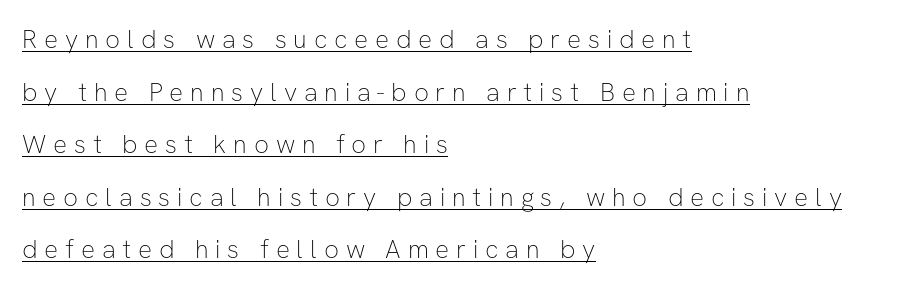
{"italic": "no", "bold": "no", "underline": "yes", "align": "left", "line_spacing": "loose", "line_spacing_ratio": 2.02, "letter_spacing": "wide", "letter_spacing_em": 0.26, "glyph_px": 26}
